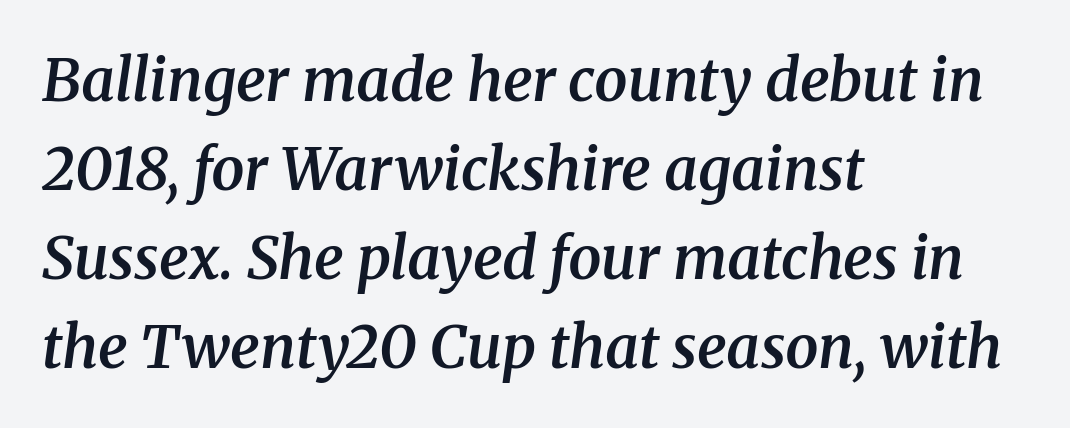
Normally led — the rows are evenly, conventionally spaced. In terms of posture, this sample is oblique. Letter spacing: default. Descender tails drop into unmarked territory. Left-aligned paragraph, ragged on the right.
